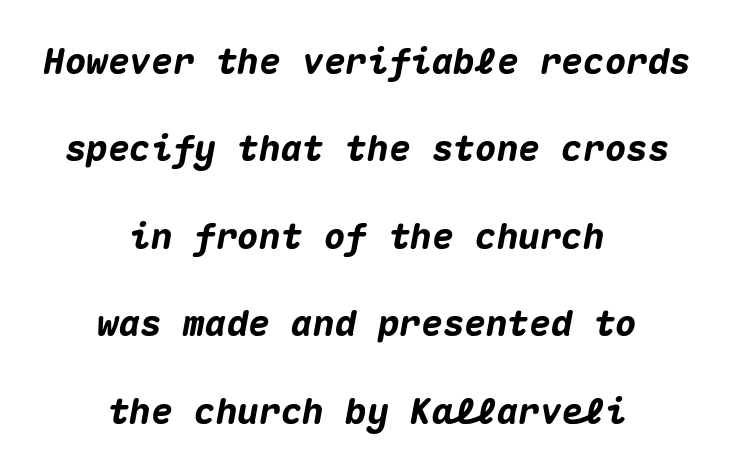
Q: Is the text bold? A: Yes.
Q: Is the text italic (slanted)? A: Yes, it leans right by about 10 degrees.
Q: Is the text underlined? A: No.
Q: How is the paragraph aligned? A: Centered.
Q: Is the spacing between letters normal or unusually wide? A: Normal.
Q: Is the spacing between lines tight, normal or loose? A: Loose.
Q: Width (condensed, normal, or wide)? A: Normal.
Q: Stroke contrast? A: Medium.
Q: x-height? A: Medium.
Q: Monospaced? A: Yes.
